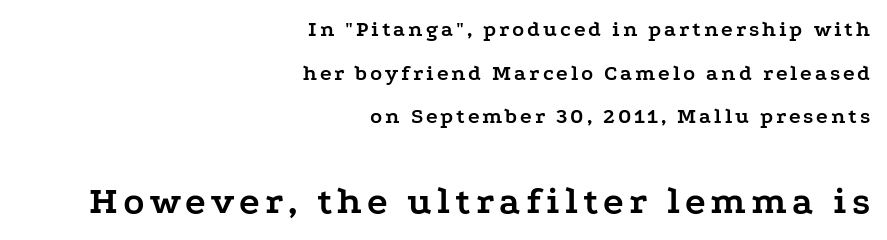
The image shows 39 px semibold, wide serif type, upright; set right-aligned, loose line spacing (1.98x), not underlined; the second (bottom) block is 1.77x larger; low stroke contrast and a medium x-height.
